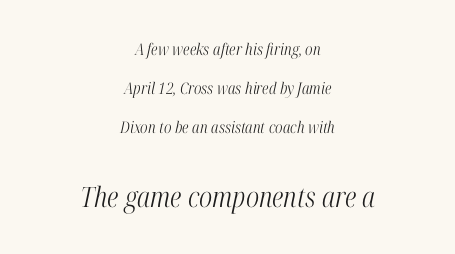
The image shows 28 px light, condensed serif type, italic (leaning right); set centered, loose line spacing (2.45x), normal letter spacing, not underlined; the second (bottom) block is 1.75x larger; high stroke contrast and a medium x-height.
